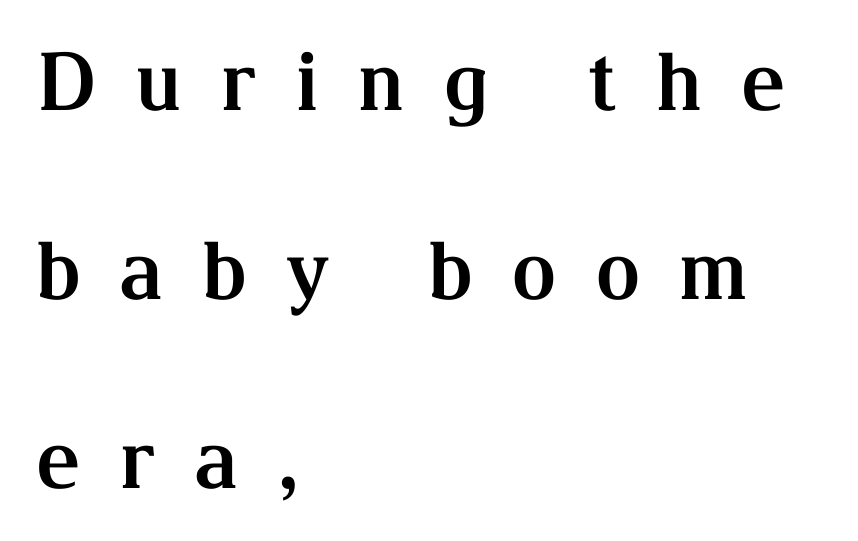
The image shows 80 px bold serif type, upright; set left-aligned, loose line spacing (2.36x), unusually wide letter spacing (+0.47 em), not underlined; medium stroke contrast and a medium x-height.
